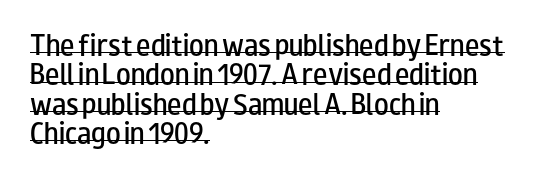
In terms of weight, the rendering is demibold, just under bold. These lines are set flush left with a ragged right edge. The axis of the letterforms is exactly vertical. Like a heading marked for emphasis, these lines bear an underscore.
